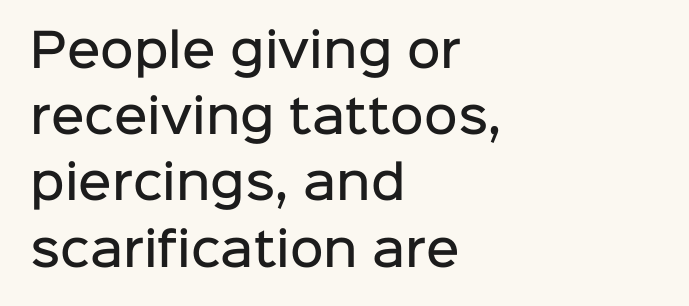
The image shows 46 px semibold sans-serif type, upright; set left-aligned, normal line spacing (1.44x), normal letter spacing, not underlined; low stroke contrast and a medium x-height.
